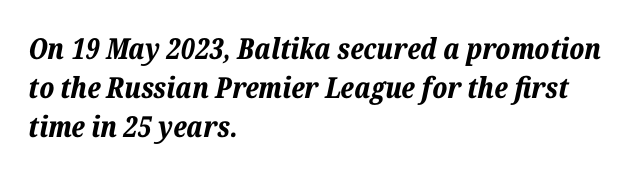
{"italic": "yes", "lean": "right", "slant_degrees": 12, "bold": "yes", "weight": "bold", "width": "normal", "stroke_contrast": "low", "x_height": "medium", "monospaced": "no", "underline": "no", "align": "left", "line_spacing": "normal", "line_spacing_ratio": 1.35, "letter_spacing": "normal", "letter_spacing_em": 0.0, "glyph_px": 29}
